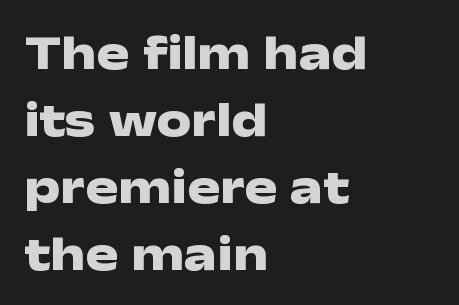
{"serif": "no", "italic": "no", "bold": "yes", "weight": "heavy", "width": "wide", "stroke_contrast": "low", "x_height": "medium", "monospaced": "no", "underline": "no", "align": "left", "line_spacing": "normal", "line_spacing_ratio": 1.37, "letter_spacing": "normal", "letter_spacing_em": 0.0, "glyph_px": 49}
